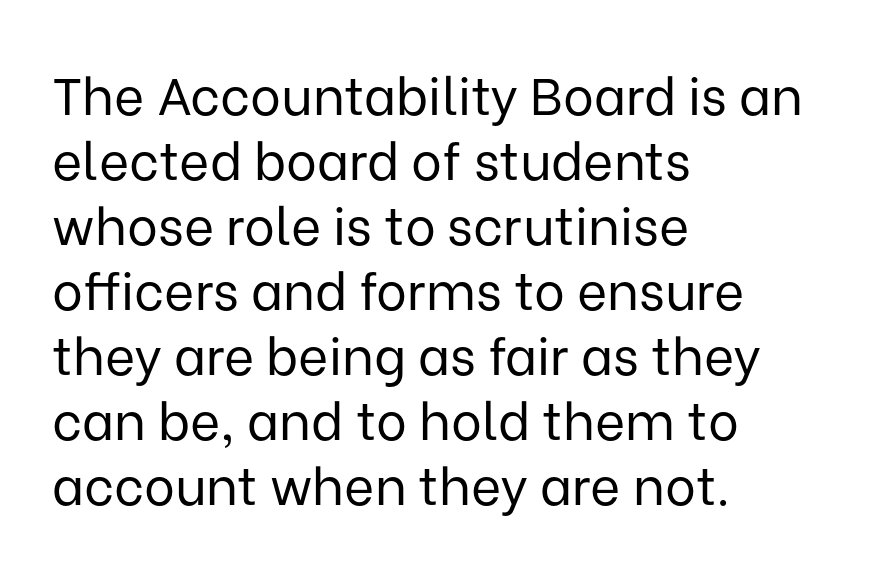
Q: Is the text bold? A: No.
Q: Is the text italic (slanted)? A: No, it is upright.
Q: Is the typeface a serif or a sans-serif typeface? A: Sans-serif.
Q: Is the text underlined? A: No.
Q: How is the paragraph aligned? A: Left-aligned.
Q: Is the spacing between letters normal or unusually wide? A: Normal.
Q: Is the spacing between lines tight, normal or loose? A: Normal.
Q: Width (condensed, normal, or wide)? A: Normal.
Q: Stroke contrast? A: Low.
Q: x-height? A: Medium.
Q: Monospaced? A: No.
